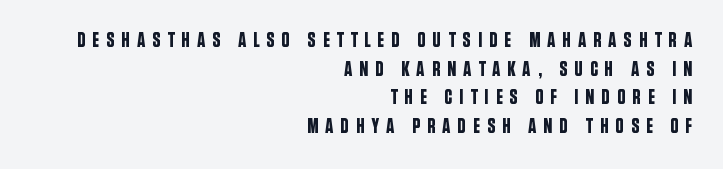
The rendering inserts visible extra space after every character. The foot of each line stays bare and open. Line spacing here is normal. Upright lettering throughout.
